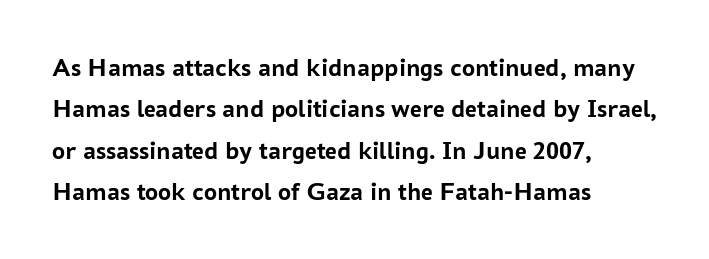
{"italic": "no", "bold": "yes", "underline": "no", "align": "left", "line_spacing": "normal", "line_spacing_ratio": 1.59, "letter_spacing": "normal", "letter_spacing_em": 0.0, "glyph_px": 26}
